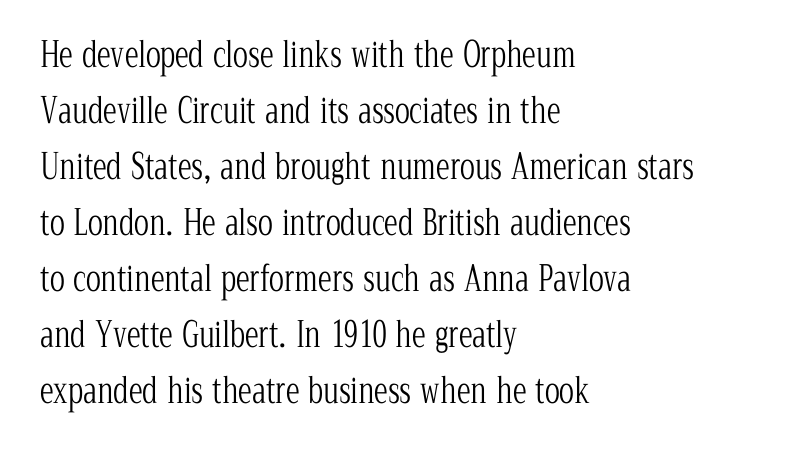
The image shows 35 px light, condensed serif type, upright; set left-aligned, normal line spacing (1.6x), normal letter spacing, not underlined; low stroke contrast and a medium x-height.
